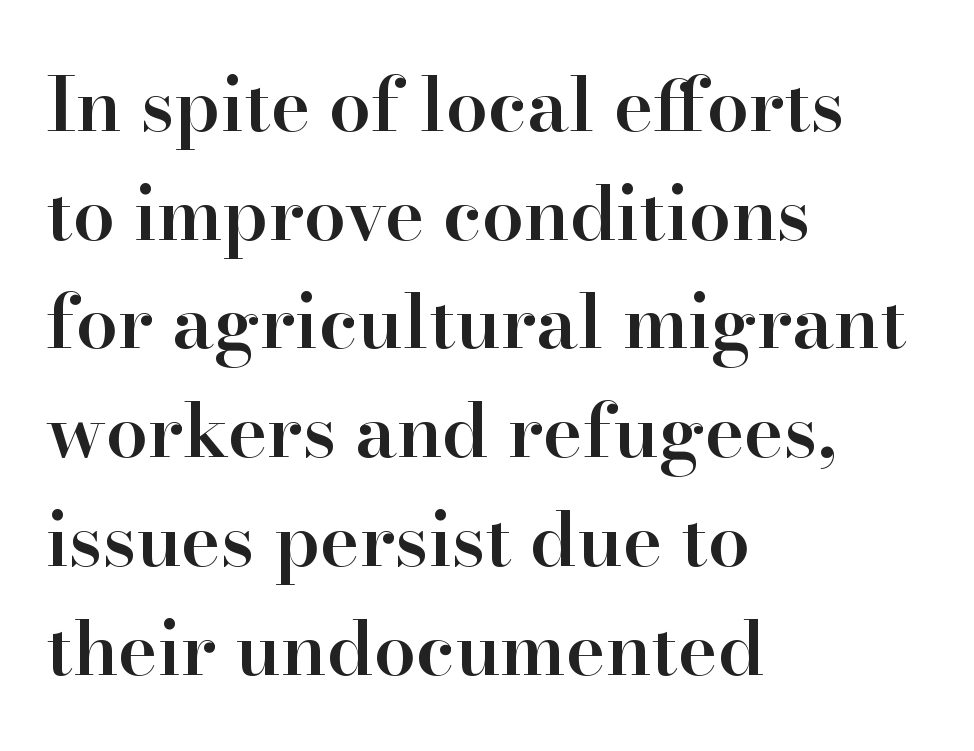
The image shows 75 px semibold serif type, upright; set left-aligned, normal line spacing (1.45x), normal letter spacing, not underlined; high stroke contrast and a small x-height.
